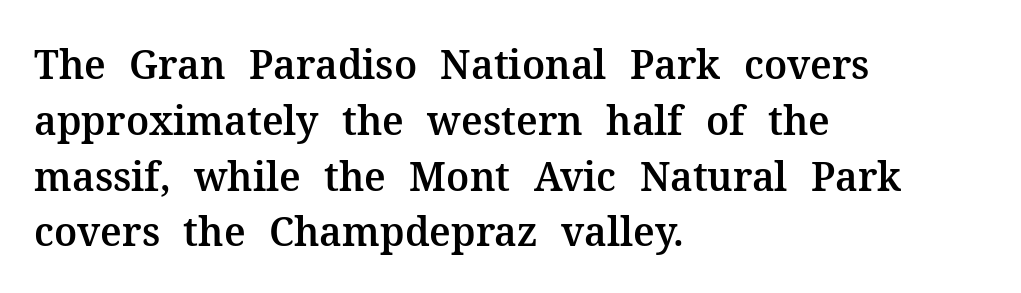
The image shows 39 px serif type, upright; set left-aligned, normal line spacing (1.43x), normal letter spacing, not underlined; medium stroke contrast and a medium x-height.
